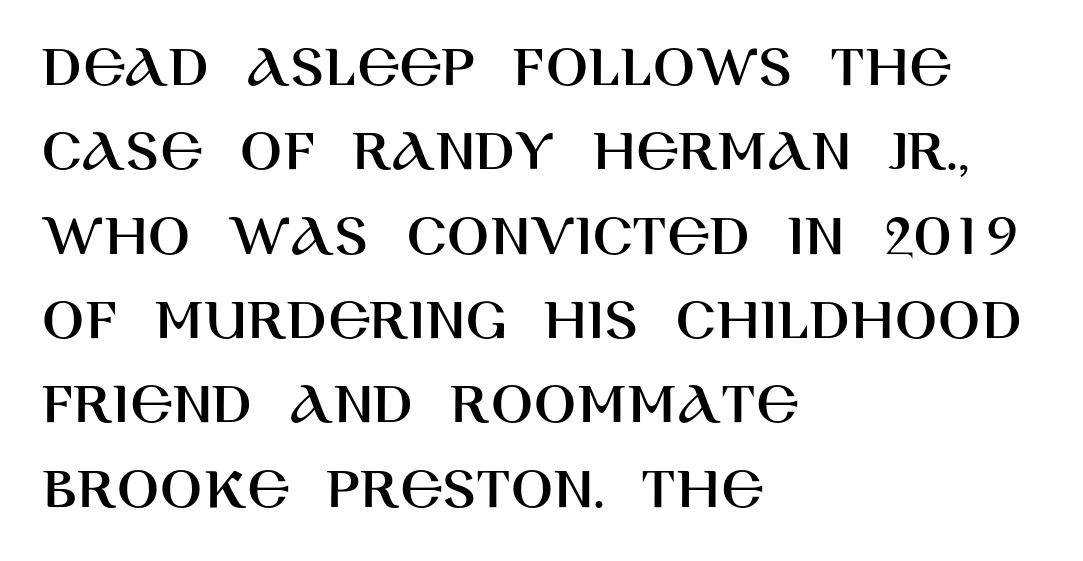
The image shows 62 px sans-serif type, upright; set left-aligned, normal line spacing (1.36x), normal letter spacing, not underlined; high stroke contrast and a large x-height.
